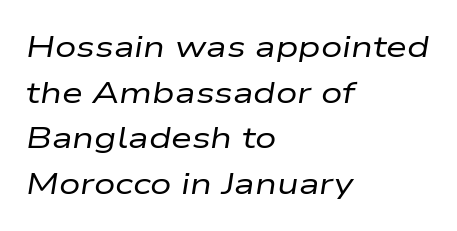
The image shows 30 px regular-weight, wide type, italic (leaning right); set left-aligned, normal line spacing (1.52x), normal letter spacing, not underlined; low stroke contrast and a medium x-height.
